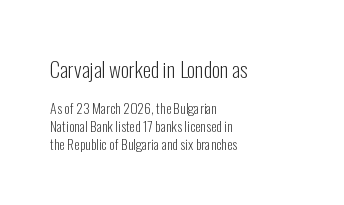
The image shows 21 px text type, upright; set left-aligned, normal line spacing (1.32x), normal letter spacing, not underlined; the first (top) block is 1.5x larger.
